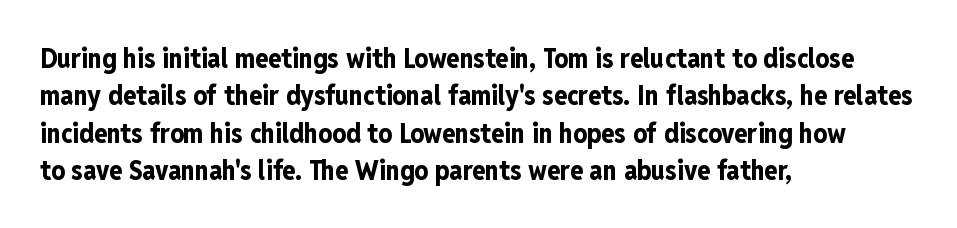
Q: Is the text bold? A: Yes.
Q: Is the text italic (slanted)? A: No, it is upright.
Q: Is the text underlined? A: No.
Q: How is the paragraph aligned? A: Left-aligned.
Q: Is the spacing between letters normal or unusually wide? A: Normal.
Q: Is the spacing between lines tight, normal or loose? A: Normal.
